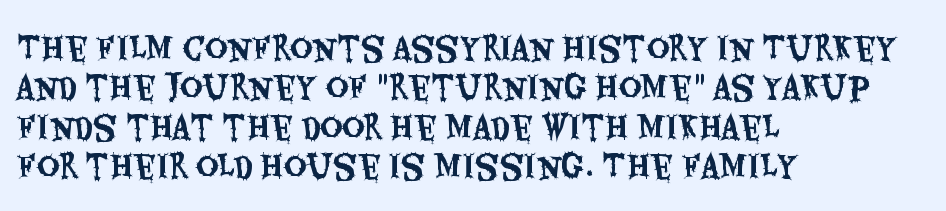
Each letter keeps its own natural width here, so spacing adapts to shape. Notice how the passage keeps a crisp vertical edge on the left only. Nope, not italic — everything's standing straight. Check the space under the baseline: it is left empty. Are there feet on the stems? There aren't — it's a sans.
